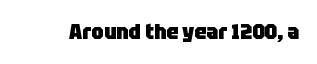
The letterforms sit shoulder to shoulder at normal distance. These lines were composed using upright roman letters. Check the space under the baseline: it is left empty. The sample has been set heavy, in full bold.
